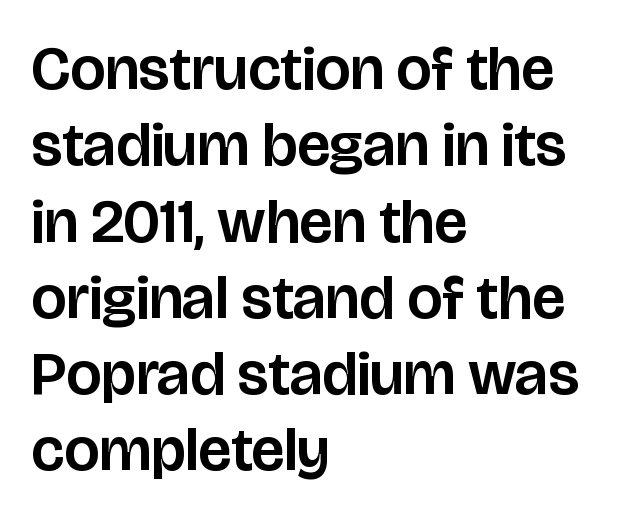
Q: Is the text italic (slanted)? A: No, it is upright.
Q: Is the typeface a serif or a sans-serif typeface? A: Sans-serif.
Q: Is the text underlined? A: No.
Q: How is the paragraph aligned? A: Left-aligned.
Q: Is the spacing between letters normal or unusually wide? A: Normal.
Q: Width (condensed, normal, or wide)? A: Normal.
Q: Stroke contrast? A: Low.
Q: x-height? A: Large.
Q: Monospaced? A: No.
